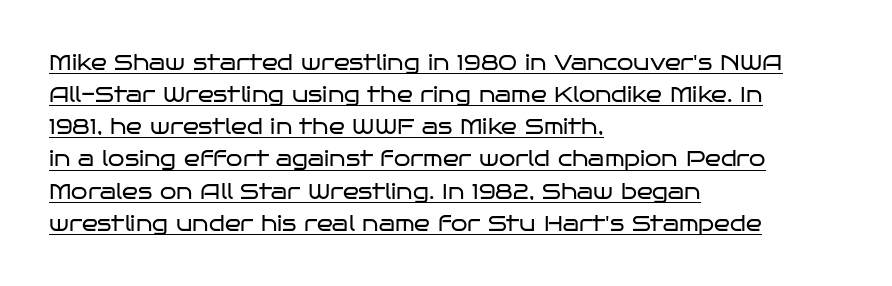
{"italic": "no", "bold": "no", "underline": "yes", "align": "left", "line_spacing": "normal", "line_spacing_ratio": 1.53, "letter_spacing": "normal", "letter_spacing_em": 0.0, "glyph_px": 21}
